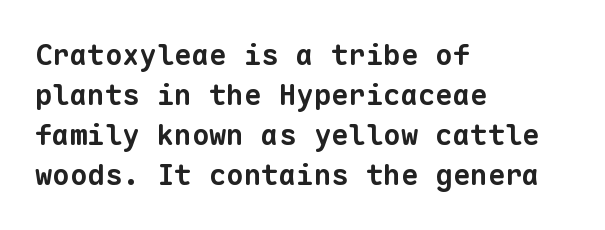
{"serif": "no", "bold": "yes", "weight": "bold", "width": "normal", "stroke_contrast": "low", "x_height": "medium", "monospaced": "yes", "underline": "no", "align": "left", "line_spacing": "normal", "line_spacing_ratio": 1.38, "letter_spacing": "normal", "letter_spacing_em": 0.0, "glyph_px": 29}
